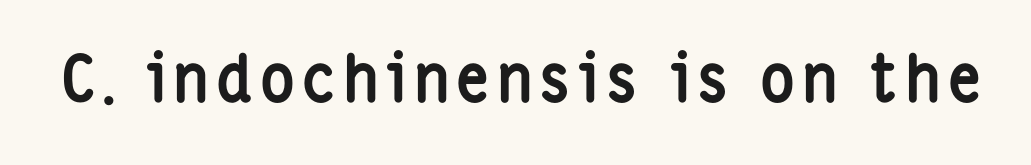
Q: Is the text bold? A: Yes.
Q: Is the text italic (slanted)? A: No, it is upright.
Q: Is the typeface a serif or a sans-serif typeface? A: Sans-serif.
Q: Is the text underlined? A: No.
Q: Width (condensed, normal, or wide)? A: Condensed.
Q: Stroke contrast? A: Low.
Q: x-height? A: Medium.
Q: Monospaced? A: No.
